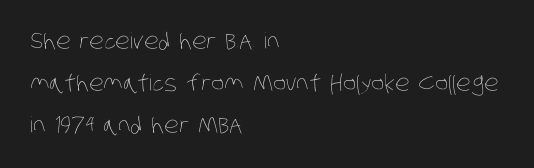
The paragraph shown leans on its left margin. Each row of text sits above clean, open space. Nothing unusual about the tracking: characters are spaced as the font intends. Vertical stems look standard width or narrower in stroke. Whoever set this chose breathing room over compactness in the vertical rhythm.
